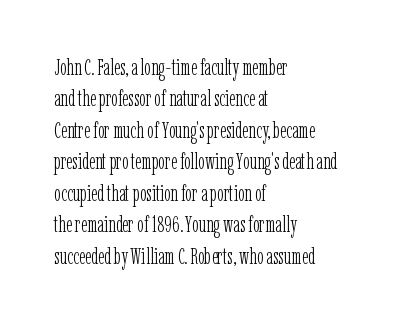
Q: Is the text bold? A: No.
Q: Is the text italic (slanted)? A: No, it is upright.
Q: Is the text underlined? A: No.
Q: How is the paragraph aligned? A: Left-aligned.
Q: Is the spacing between letters normal or unusually wide? A: Normal.
Q: Is the spacing between lines tight, normal or loose? A: Normal.
